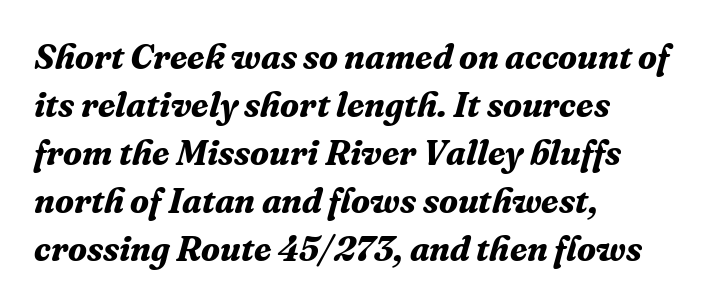
Q: Is the text bold? A: Yes.
Q: Is the text italic (slanted)? A: Yes, it leans right by about 16 degrees.
Q: Is the typeface a serif or a sans-serif typeface? A: Serif.
Q: Is the text underlined? A: No.
Q: How is the paragraph aligned? A: Left-aligned.
Q: Is the spacing between letters normal or unusually wide? A: Normal.
Q: Is the spacing between lines tight, normal or loose? A: Normal.
Q: Width (condensed, normal, or wide)? A: Normal.
Q: Stroke contrast? A: Medium.
Q: x-height? A: Medium.
Q: Monospaced? A: No.
